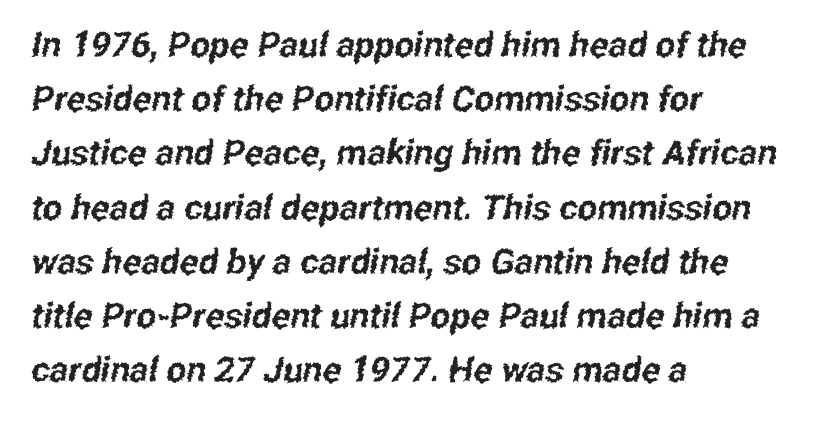
The image shows 35 px condensed sans-serif type; set left-aligned, normal line spacing (1.55x), normal letter spacing, not underlined; low stroke contrast and a medium x-height.
